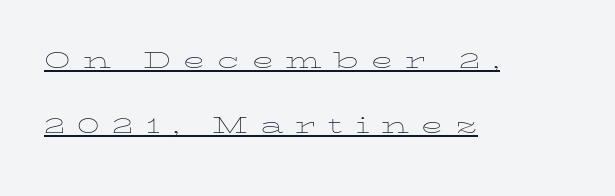
The image shows 29 px thin, wide type, upright; set left-aligned, loose line spacing (2.23x), unusually wide letter spacing (+0.42 em), underlined; low stroke contrast and a medium x-height.
